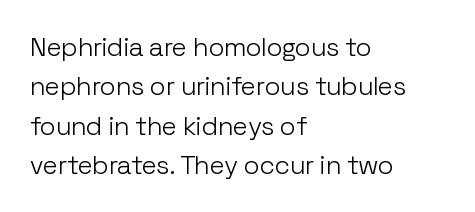
The image shows 26 px text type, upright; set left-aligned, normal line spacing (1.51x), normal letter spacing, not underlined.
